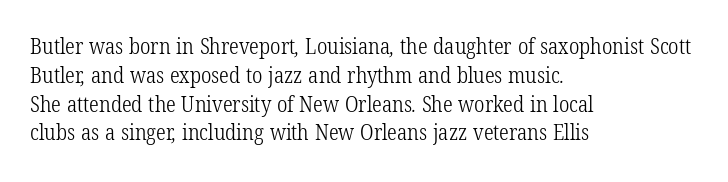
The image shows 22 px text type; set left-aligned, normal line spacing (1.31x), normal letter spacing, not underlined.
